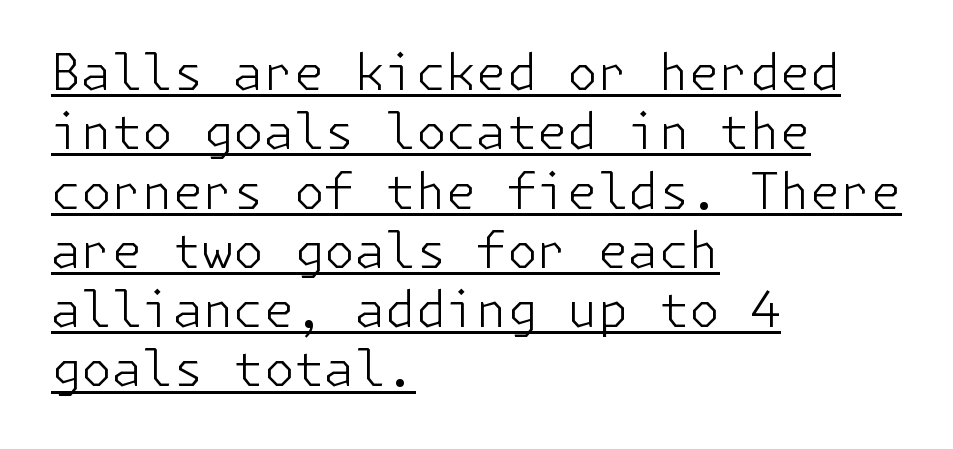
Spacing between characters is what you'd get straight out of the box. Do the letters lean? They stand straight. No feet cap the strokes, marking this as sans-serif type. These lines stack with their left ends in a neat column. On a weight scale, this lands at 450 or below.
